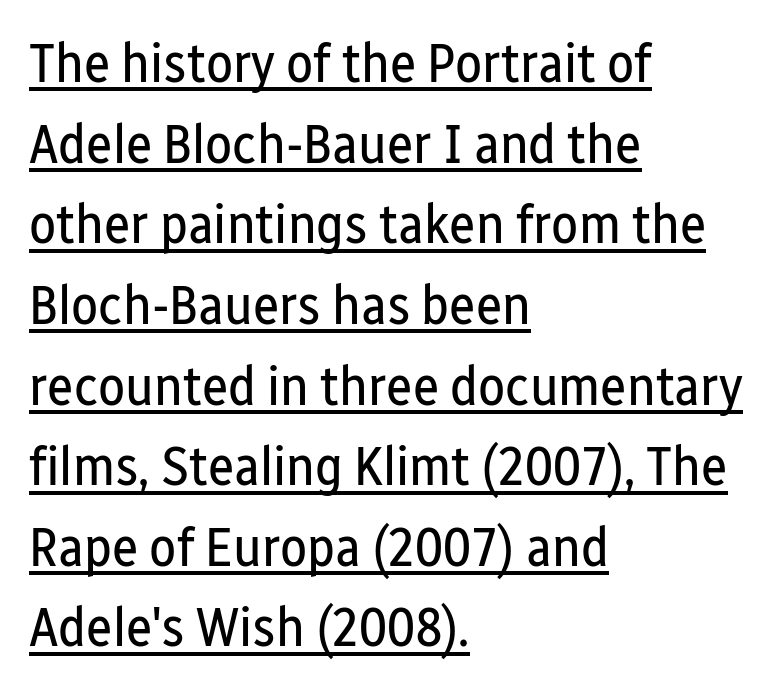
Each letter keeps its own natural width here, so spacing adapts to shape. Letterform terminals end flat and unadorned throughout the passage. The rendering keeps characters at their native spacing. Does the copy run flush right? No — it runs flush left. Reading down the column, the eye jumps a familiar distance to each next line.
